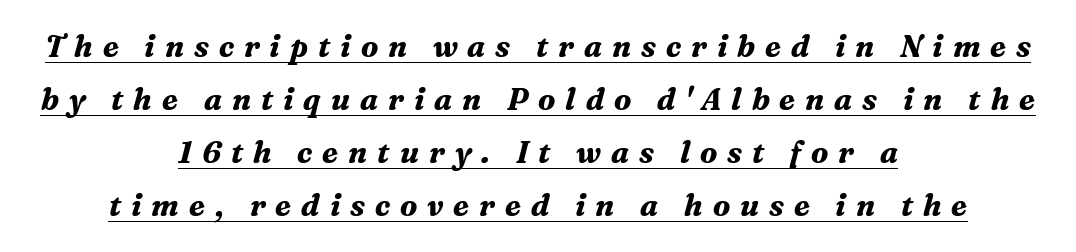
The image shows 30 px bold serif type, italic (leaning right); set centered, line spacing 1.77x, unusually wide letter spacing (+0.33 em), underlined; medium stroke contrast and a medium x-height.
